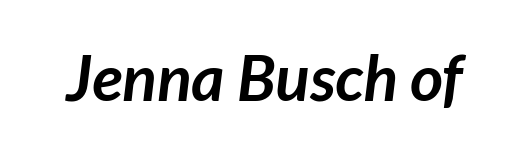
{"serif": "no", "bold": "yes", "weight": "semibold", "width": "normal", "stroke_contrast": "low", "x_height": "medium", "monospaced": "no", "underline": "no", "letter_spacing": "normal", "letter_spacing_em": 0.0, "glyph_px": 64}
